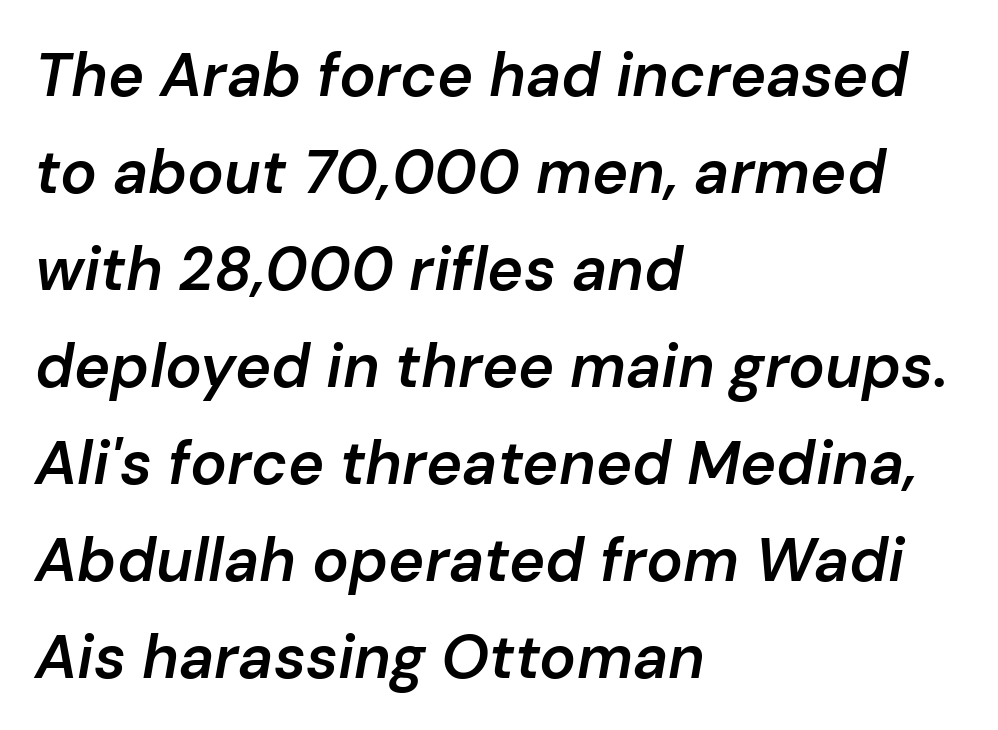
The image shows 61 px semibold type, italic (leaning right); set left-aligned, normal line spacing (1.59x), normal letter spacing, not underlined; low stroke contrast and a medium x-height.
